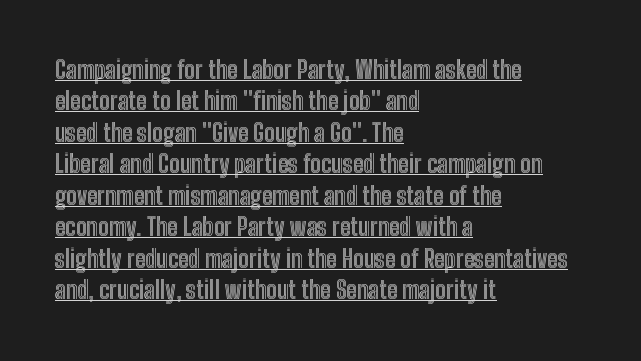
Q: Is the text italic (slanted)? A: No, it is upright.
Q: Is the text underlined? A: Yes.
Q: How is the paragraph aligned? A: Left-aligned.
Q: Is the spacing between letters normal or unusually wide? A: Normal.
Q: Is the spacing between lines tight, normal or loose? A: Normal.
